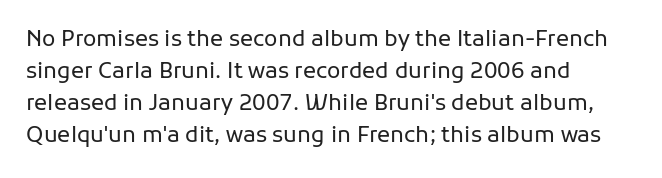
{"italic": "no", "bold": "no", "underline": "no", "align": "left", "line_spacing": "normal", "line_spacing_ratio": 1.46, "letter_spacing": "normal", "letter_spacing_em": 0.0, "glyph_px": 22}
